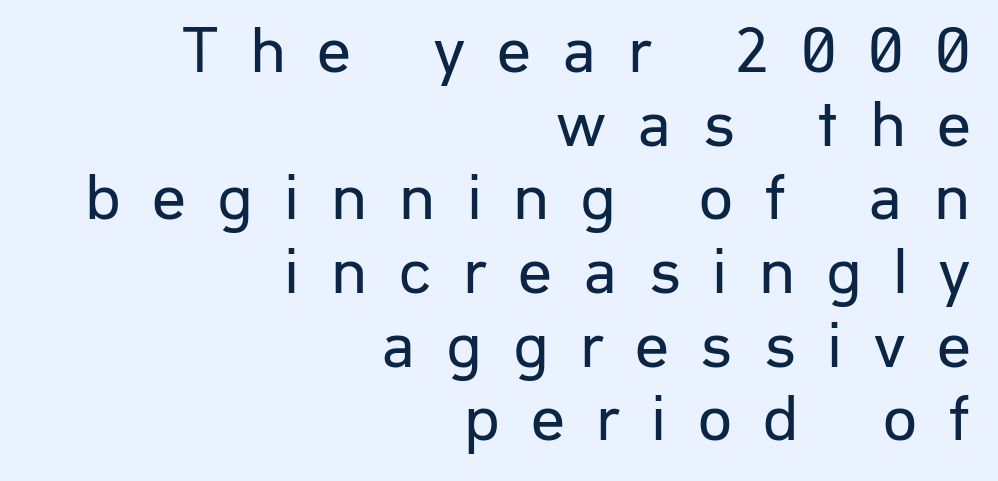
The characters are drawn with everyday or finer stroke widths. Just letters on the line, the space beneath them empty. Grotesque or geometric, the face here clearly has no serifs. The tracking jumps out immediately: characters are airy and widely separated.
